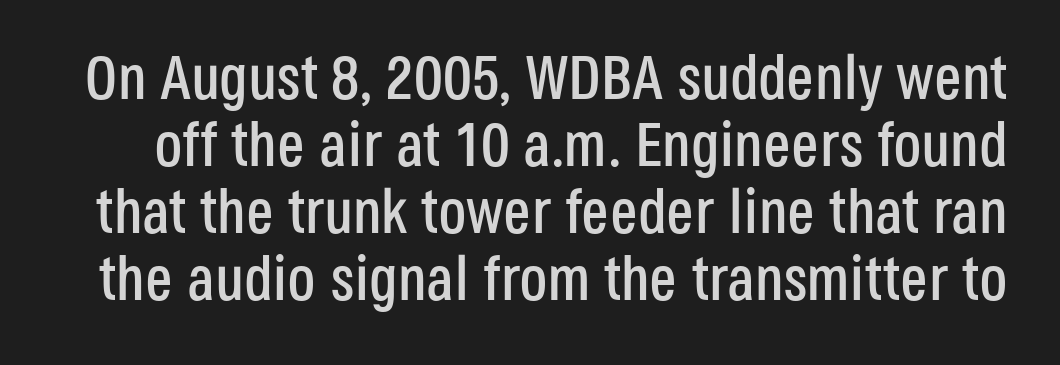
Q: Is the text italic (slanted)? A: No, it is upright.
Q: Is the typeface a serif or a sans-serif typeface? A: Sans-serif.
Q: Is the text underlined? A: No.
Q: Is the spacing between letters normal or unusually wide? A: Normal.
Q: Is the spacing between lines tight, normal or loose? A: Tight.
Q: Width (condensed, normal, or wide)? A: Condensed.
Q: Stroke contrast? A: Low.
Q: x-height? A: Large.
Q: Monospaced? A: No.
